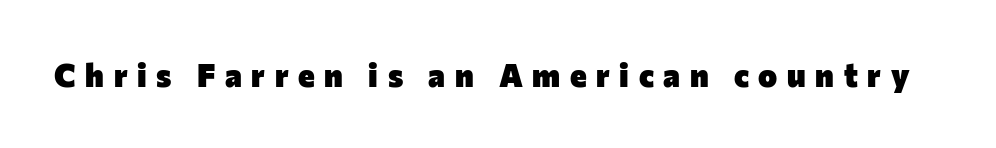
Q: Is the text bold? A: Yes.
Q: Is the text italic (slanted)? A: No, it is upright.
Q: Is the typeface a serif or a sans-serif typeface? A: Sans-serif.
Q: Is the text underlined? A: No.
Q: Is the spacing between letters normal or unusually wide? A: Unusually wide.
Q: Width (condensed, normal, or wide)? A: Normal.
Q: Stroke contrast? A: Low.
Q: x-height? A: Medium.
Q: Monospaced? A: No.
